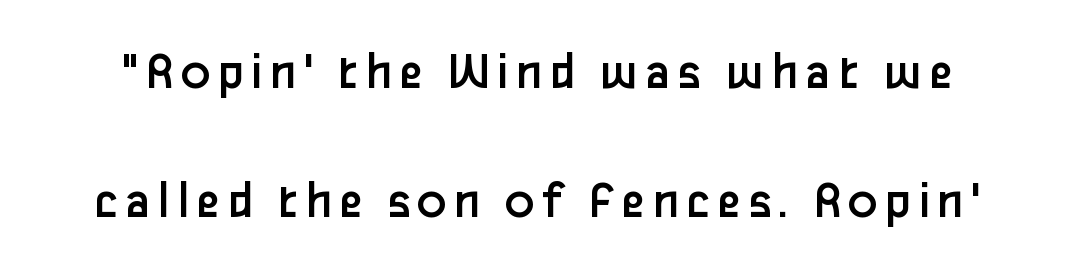
The image shows 55 px regular-weight sans-serif type, upright; set loose line spacing (2.34x), not underlined; low stroke contrast and a medium x-height.
